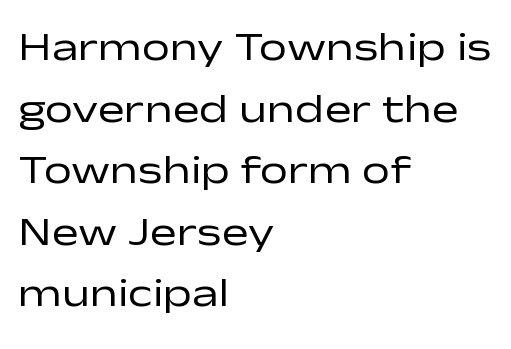
{"serif": "no", "italic": "no", "bold": "no", "weight": "regular", "width": "wide", "stroke_contrast": "low", "x_height": "medium", "monospaced": "no", "underline": "no", "align": "left", "line_spacing": "normal", "line_spacing_ratio": 1.54, "letter_spacing": "normal", "letter_spacing_em": 0.0, "glyph_px": 40}
